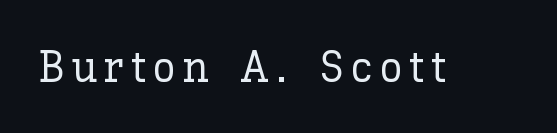
Plain, unruled lines of type. Is this a fixed-width face? No — the glyphs have proportional, varying widths. Style check: upright.
